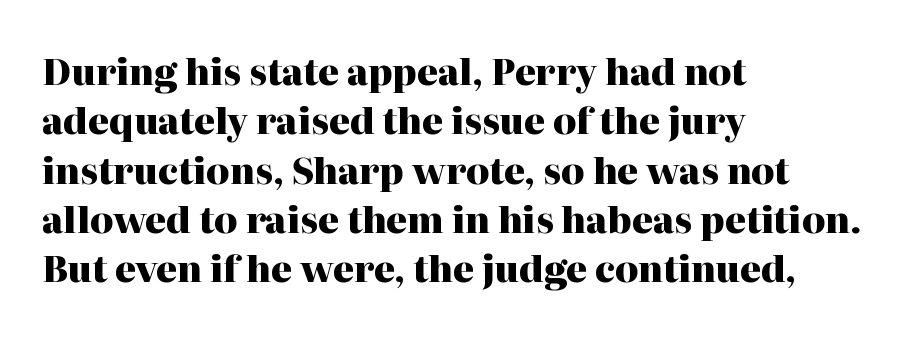
{"serif": "yes", "italic": "no", "bold": "yes", "weight": "heavy", "width": "normal", "stroke_contrast": "high", "x_height": "medium", "monospaced": "no", "underline": "no", "align": "left", "line_spacing": "normal", "line_spacing_ratio": 1.37, "letter_spacing": "normal", "letter_spacing_em": 0.0, "glyph_px": 36}
